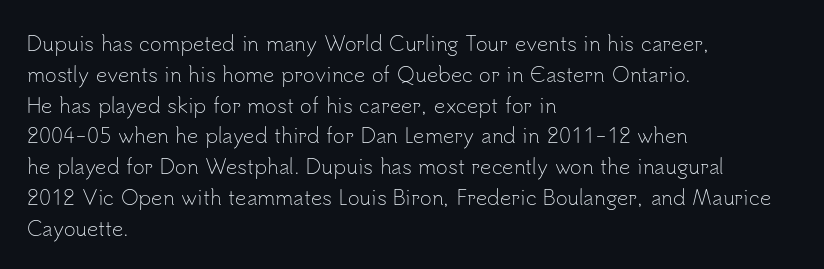
{"italic": "no", "bold": "no", "underline": "no", "align": "left", "line_spacing": "normal", "line_spacing_ratio": 1.54, "letter_spacing": "normal", "letter_spacing_em": 0.0, "glyph_px": 20}
